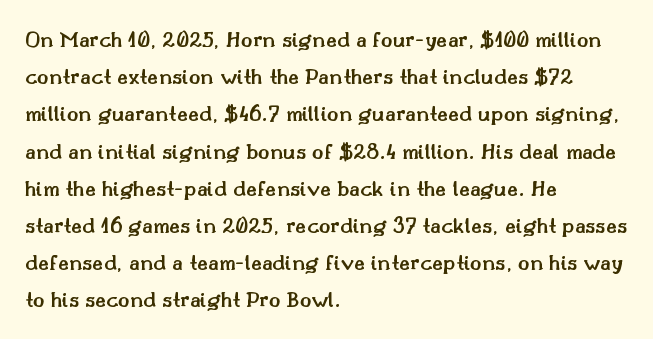
If you measured baseline to baseline, you'd find a middling distance. Summary of weight: moderately heavy, a semibold. Horizontal alignment here is leftward, the default for most running prose. Beneath every word, the page is bare.
